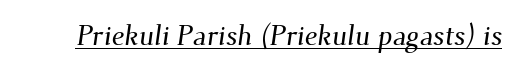
{"serif": "yes", "width": "normal", "stroke_contrast": "medium", "x_height": "small", "monospaced": "no", "underline": "yes", "letter_spacing": "normal", "letter_spacing_em": 0.0, "glyph_px": 28}
